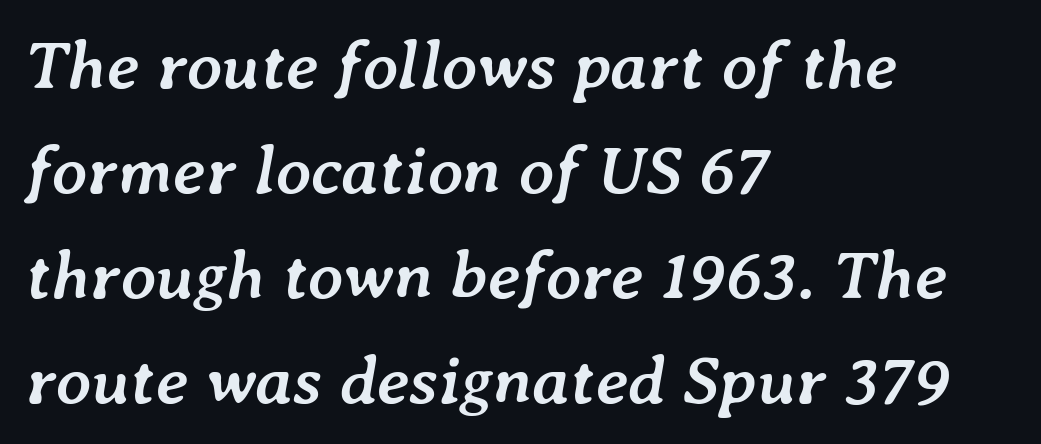
The image shows 69 px semibold type, italic (leaning right); set left-aligned, normal line spacing (1.52x), normal letter spacing, not underlined; low stroke contrast and a medium x-height.
